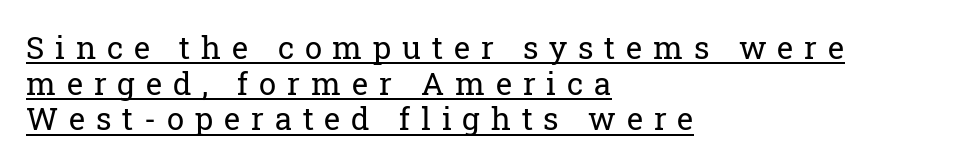
{"serif": "yes", "italic": "no", "bold": "no", "weight": "regular", "width": "normal", "stroke_contrast": "low", "x_height": "medium", "monospaced": "no", "underline": "yes", "align": "left", "line_spacing": "tight", "line_spacing_ratio": 1.15, "letter_spacing": "wide", "letter_spacing_em": 0.35, "glyph_px": 31}
